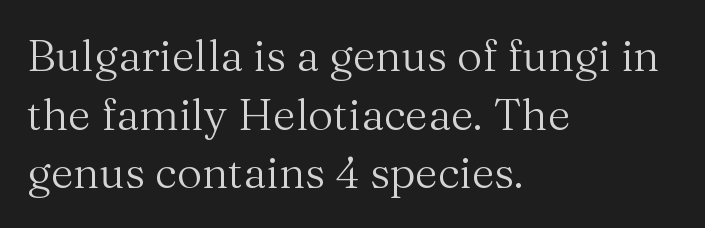
Q: Is the text bold? A: No.
Q: Is the text italic (slanted)? A: No, it is upright.
Q: Is the typeface a serif or a sans-serif typeface? A: Serif.
Q: Is the text underlined? A: No.
Q: How is the paragraph aligned? A: Left-aligned.
Q: Is the spacing between letters normal or unusually wide? A: Normal.
Q: Is the spacing between lines tight, normal or loose? A: Normal.
Q: Width (condensed, normal, or wide)? A: Normal.
Q: Stroke contrast? A: Medium.
Q: x-height? A: Medium.
Q: Monospaced? A: No.
